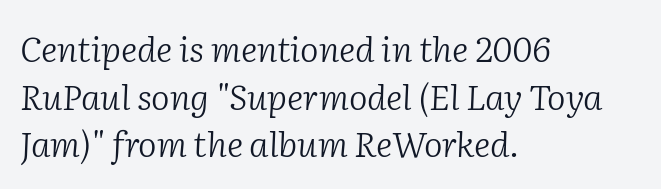
The image shows 35 px light serif type, italic (leaning right); set left-aligned, normal line spacing (1.36x), normal letter spacing, not underlined; low stroke contrast and a medium x-height.
